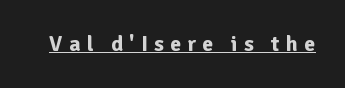
Posture: straight, roman, zero tilt. The tracking reads as deliberately expanded to a designer's eye. The specimen includes a rule beneath the text block's lines. The letters are bold, with thick, heavy strokes.
